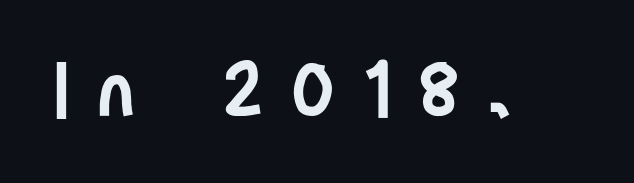
In terms of letterform style, serifs are entirely absent. Spacing between characters has been opened up far beyond the box default. Looks like regular typesetting: each glyph gets only the width it needs. This is moderately heavy type, rendered in semibold.
